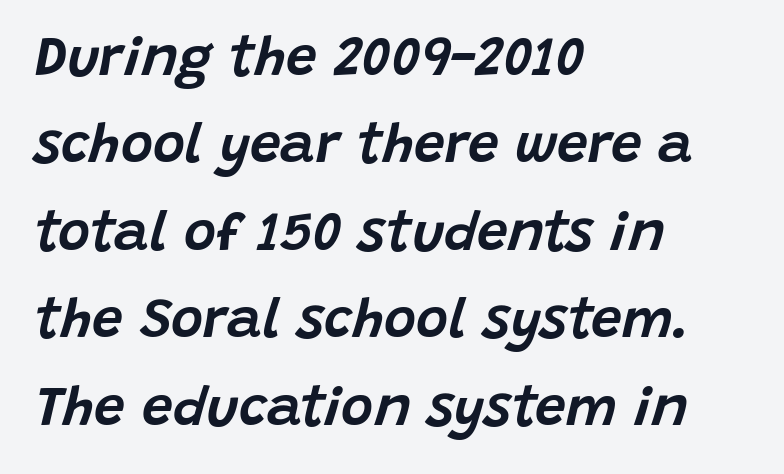
Do the characters align in a grid? No, the font is proportional. Compared with ordinary roman type, these characters are visibly tilted. Each line starts at the same left margin while the right side varies. Clear beneath every line of the passage. Default kerning and tracking; the words read as compact shapes. Reading down the column, the eye jumps a familiar distance to each next line.
